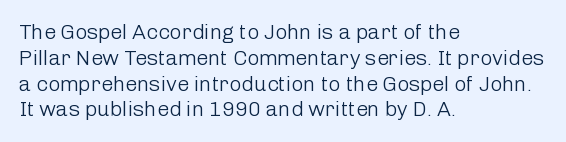
{"italic": "no", "bold": "no", "underline": "no", "align": "left", "line_spacing_ratio": 1.23, "letter_spacing": "normal", "letter_spacing_em": 0.0, "glyph_px": 21}
